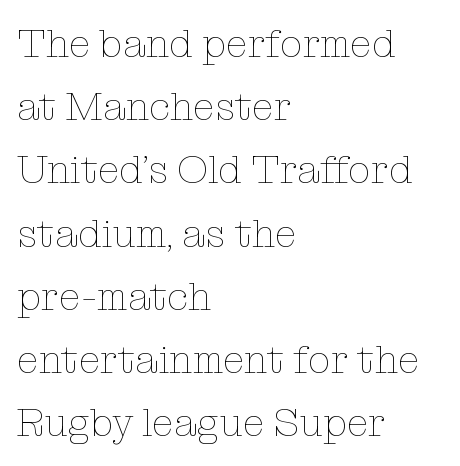
The image shows 40 px thin type, upright; set left-aligned, normal line spacing (1.58x), normal letter spacing, not underlined; low stroke contrast and a medium x-height.
